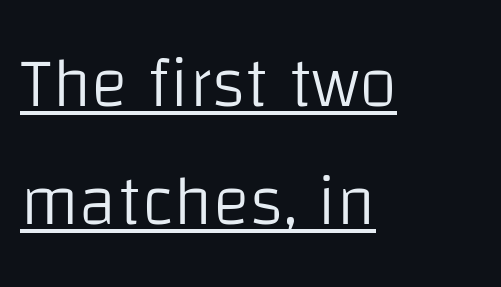
{"serif": "no", "italic": "no", "bold": "no", "weight": "light", "width": "normal", "stroke_contrast": "low", "x_height": "large", "monospaced": "no", "underline": "yes", "align": "left", "line_spacing": "normal", "line_spacing_ratio": 1.68, "letter_spacing": "normal", "letter_spacing_em": 0.0, "glyph_px": 70}
